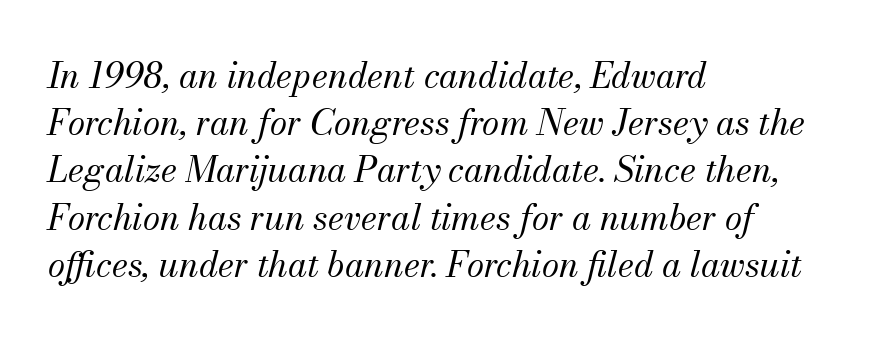
The image shows 35 px regular-weight serif type, italic (leaning right); set left-aligned, normal line spacing (1.35x), normal letter spacing, not underlined; medium stroke contrast and a small x-height.
